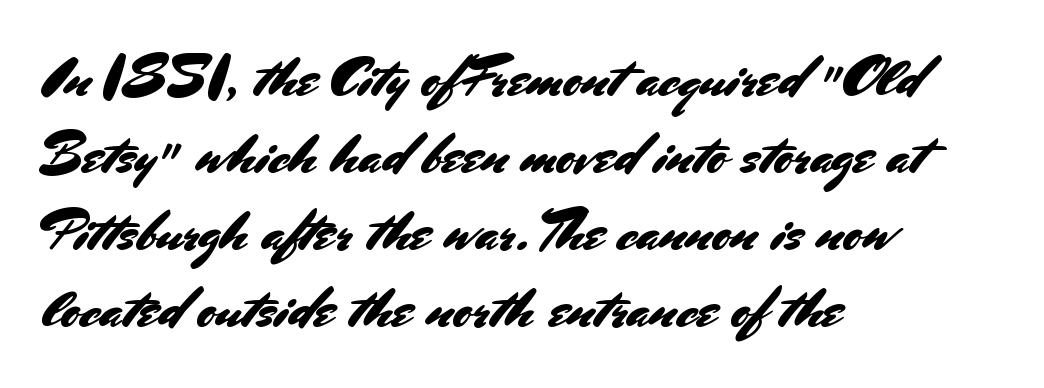
The image shows 57 px sans-serif type; set left-aligned, normal line spacing (1.35x), normal letter spacing, not underlined; medium stroke contrast and a small x-height.
